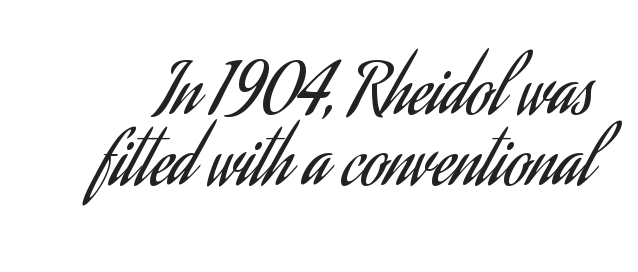
The image shows 69 px regular-weight, condensed sans-serif type; set tight line spacing (1.03x), normal letter spacing, not underlined; low stroke contrast and a small x-height.
